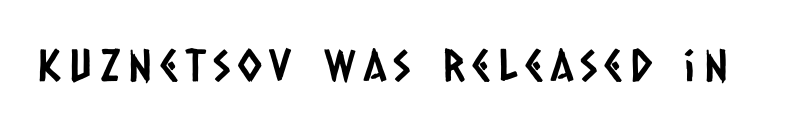
{"serif": "no", "width": "condensed", "stroke_contrast": "low", "x_height": "large", "monospaced": "no", "underline": "no", "glyph_px": 44}
